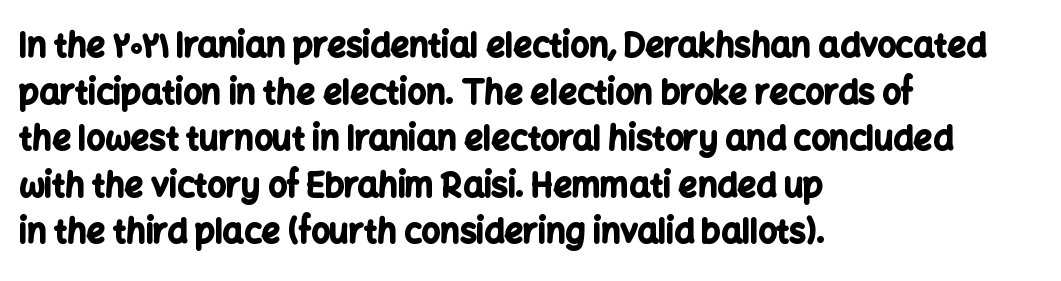
The image shows 33 px bold sans-serif type, upright; set left-aligned, normal line spacing (1.41x), normal letter spacing, not underlined; low stroke contrast and a medium x-height.
